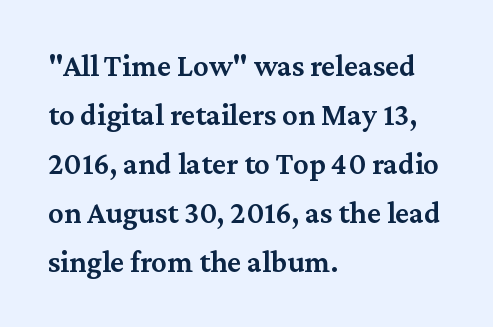
Q: Is the text bold? A: Semi-bold.
Q: Is the text italic (slanted)? A: No, it is upright.
Q: Is the typeface a serif or a sans-serif typeface? A: Serif.
Q: Is the text underlined? A: No.
Q: How is the paragraph aligned? A: Left-aligned.
Q: Is the spacing between letters normal or unusually wide? A: Normal.
Q: Is the spacing between lines tight, normal or loose? A: Normal.
Q: Width (condensed, normal, or wide)? A: Normal.
Q: Stroke contrast? A: Medium.
Q: x-height? A: Medium.
Q: Monospaced? A: No.
